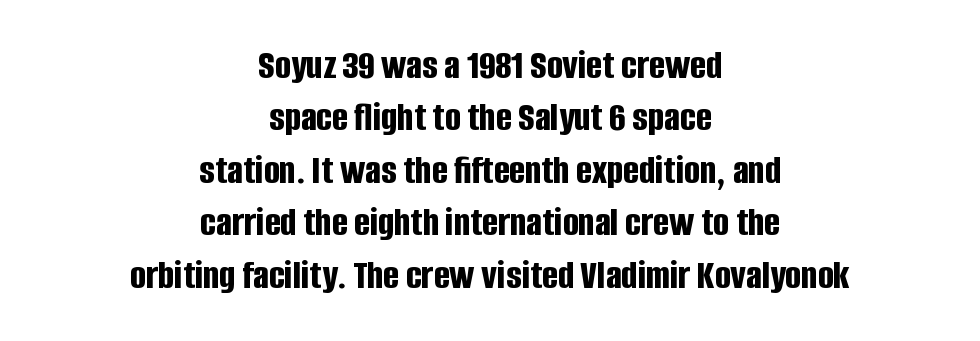
The image shows 42 px bold, condensed sans-serif type, upright; set centered, normal line spacing (1.25x), normal letter spacing, not underlined; low stroke contrast and a large x-height.
